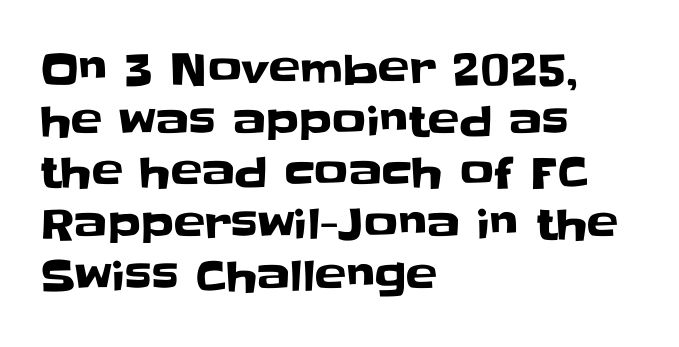
Q: Is the text italic (slanted)? A: No, it is upright.
Q: Is the typeface a serif or a sans-serif typeface? A: Sans-serif.
Q: Is the text underlined? A: No.
Q: How is the paragraph aligned? A: Left-aligned.
Q: Is the spacing between letters normal or unusually wide? A: Normal.
Q: Width (condensed, normal, or wide)? A: Normal.
Q: Stroke contrast? A: Low.
Q: x-height? A: Large.
Q: Monospaced? A: No.
